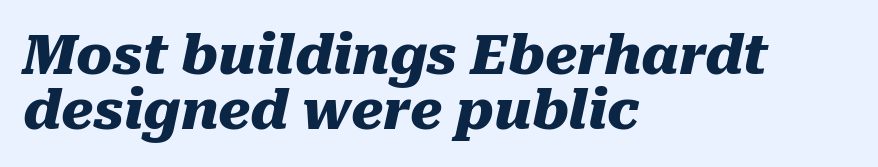
Heavy, bold letterforms. These lines huddle together more closely than default settings would place them. Default kerning and tracking; the words read as compact shapes. The passage shown leans; its letterforms are oblique. The face used here is proportionally spaced, like ordinary book or web type.
